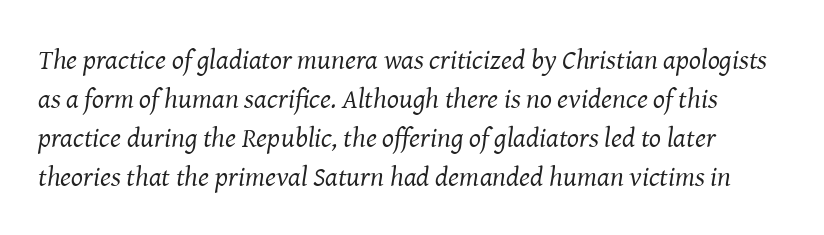
{"serif": "yes", "italic": "yes", "lean": "right", "slant_degrees": 8, "bold": "no", "weight": "regular", "width": "normal", "stroke_contrast": "medium", "x_height": "medium", "monospaced": "no", "underline": "no", "line_spacing": "normal", "line_spacing_ratio": 1.39, "letter_spacing": "normal", "letter_spacing_em": 0.0, "glyph_px": 28}
